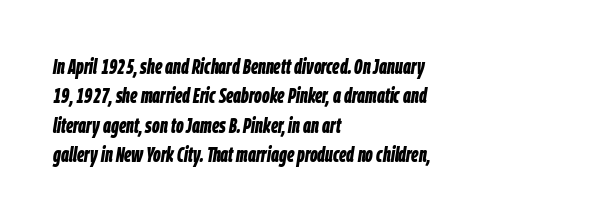
Notice how the stems are inclined rather than vertical — that's the hallmark of italics. Heavy-handed strokes throughout: this text is bold. Does extra space separate the letters? No, they use regular spacing. Lines of text with bare space underneath. These lines sit exactly where default settings would place them. The paragraph has a hard left edge and a soft right edge.
